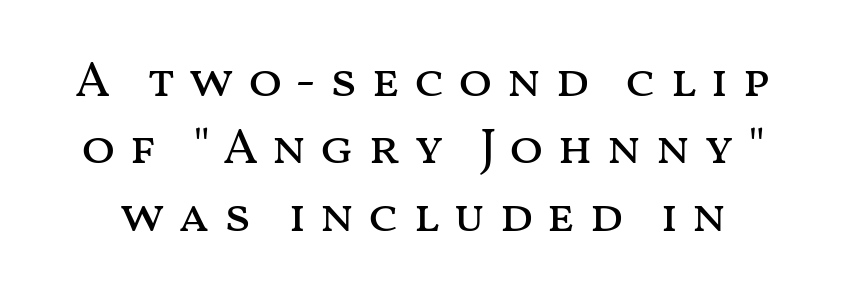
The image shows 50 px regular-weight, wide type, upright; set normal line spacing (1.35x), unusually wide letter spacing (+0.26 em), not underlined; medium stroke contrast and a medium x-height.
